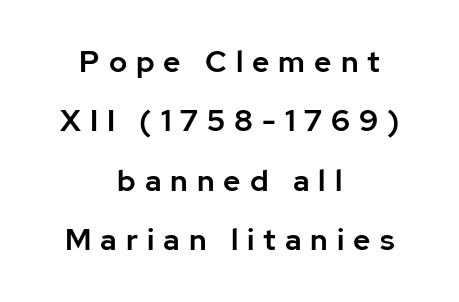
{"serif": "no", "italic": "no", "width": "normal", "stroke_contrast": "low", "x_height": "medium", "monospaced": "no", "underline": "no", "align": "center", "line_spacing": "loose", "line_spacing_ratio": 1.98, "letter_spacing": "wide", "letter_spacing_em": 0.3, "glyph_px": 30}
